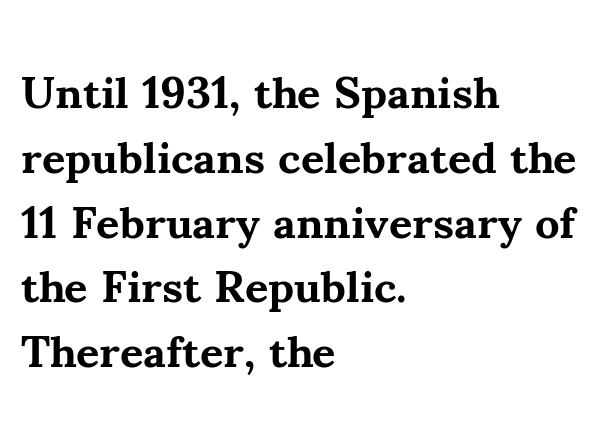
The image shows 45 px bold serif type, upright; set left-aligned, normal line spacing (1.44x), normal letter spacing, not underlined; medium stroke contrast and a small x-height.
